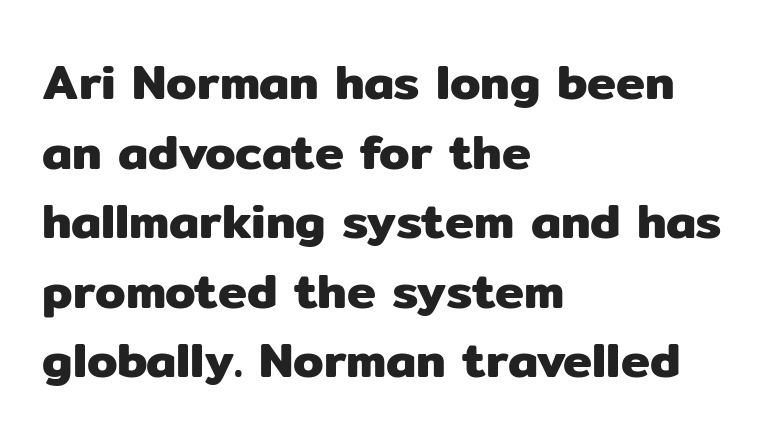
Q: Is the text italic (slanted)? A: No, it is upright.
Q: Is the typeface a serif or a sans-serif typeface? A: Sans-serif.
Q: Is the text underlined? A: No.
Q: How is the paragraph aligned? A: Left-aligned.
Q: Is the spacing between letters normal or unusually wide? A: Normal.
Q: Is the spacing between lines tight, normal or loose? A: Normal.
Q: Width (condensed, normal, or wide)? A: Normal.
Q: Stroke contrast? A: Low.
Q: x-height? A: Medium.
Q: Monospaced? A: No.
